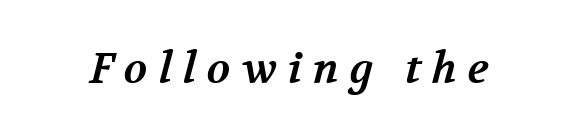
The image shows 43 px bold serif type; set unusually wide letter spacing (+0.25 em), not underlined; medium stroke contrast and a medium x-height.
